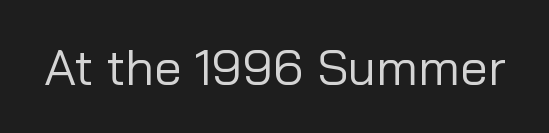
The image shows 50 px regular-weight sans-serif type, upright; set normal letter spacing, not underlined; low stroke contrast and a medium x-height.
